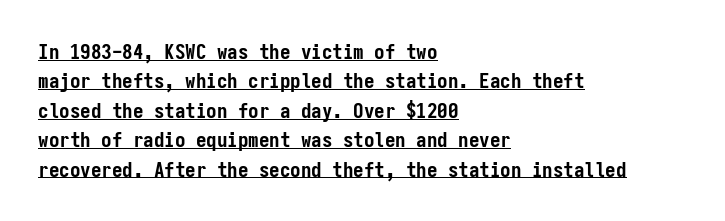
There is no visible air inserted between adjacent glyphs. I'd describe the lettering as bold — thick and assertive. How would I describe the line gaps? Plain and ordinary. These lines are set flush left with a ragged right edge.
